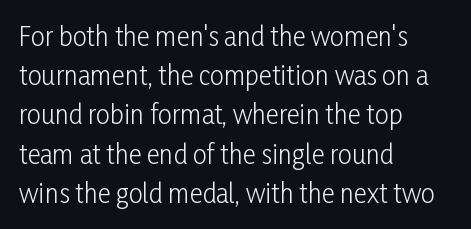
Is this a heavy cut? Hardly; it is regular or lighter. In CSS terms this would be text-align: left. Words appear dense and cohesive because spacing is normal. The gap between lines stays unmarked. Reading down the column, the eye jumps a familiar distance to each next line. This is roman type, the default non-slanted kind.
